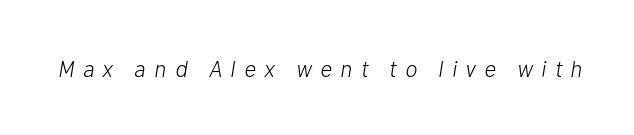
Counters stay open thanks to moderate or lighter strokes. Spacing between characters has been opened up far beyond the box default. Is the type slanted? Yes — the strokes lean at a clear angle. The glyphs are unaccompanied by any horizontal stroke below them.
